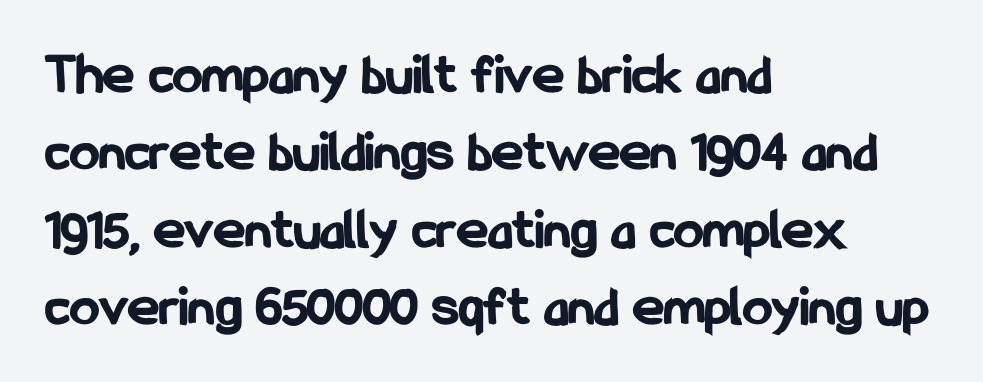
Q: Is the text bold? A: Yes.
Q: Is the text italic (slanted)? A: No, it is upright.
Q: Is the typeface a serif or a sans-serif typeface? A: Sans-serif.
Q: Is the text underlined? A: No.
Q: How is the paragraph aligned? A: Left-aligned.
Q: Is the spacing between letters normal or unusually wide? A: Normal.
Q: Is the spacing between lines tight, normal or loose? A: Normal.
Q: Width (condensed, normal, or wide)? A: Condensed.
Q: Stroke contrast? A: Low.
Q: x-height? A: Medium.
Q: Monospaced? A: No.
